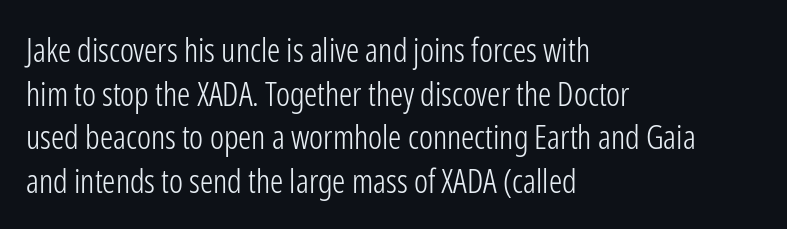
The image shows 33 px light, condensed sans-serif type, upright; set left-aligned, normal line spacing (1.32x), normal letter spacing, not underlined; low stroke contrast and a medium x-height.
